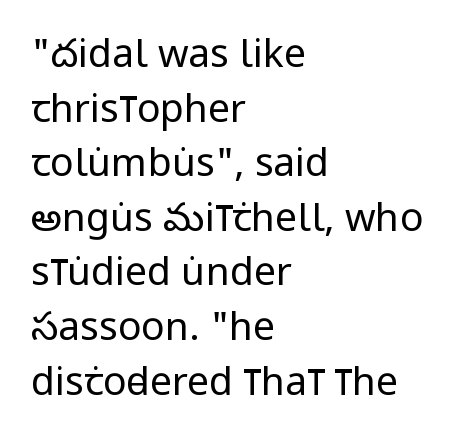
{"serif": "no", "italic": "no", "bold": "no", "weight": "regular", "width": "condensed", "stroke_contrast": "low", "x_height": "large", "monospaced": "no", "underline": "no", "align": "left", "line_spacing": "normal", "line_spacing_ratio": 1.4, "letter_spacing": "normal", "letter_spacing_em": 0.0, "glyph_px": 39}
